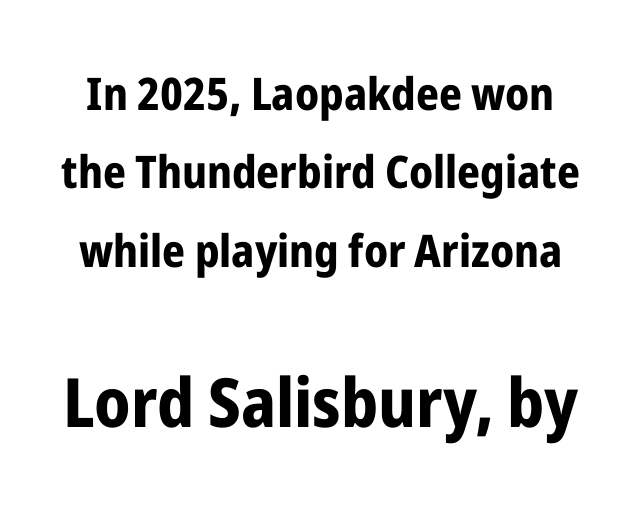
The letterforms sit shoulder to shoulder at normal distance. The letters advance in unequal steps, a hallmark of proportional type. Notice how the stems are strictly vertical — no italics here. I'd describe the lettering as bold — thick and assertive.
